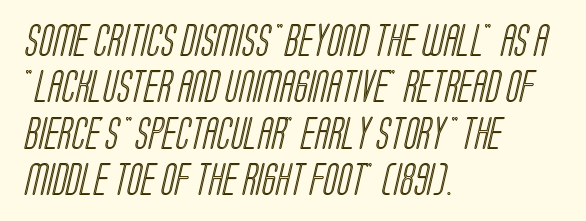
The image shows 32 px condensed type; set left-aligned, normal line spacing (1.45x), normal letter spacing, not underlined; a large x-height.
